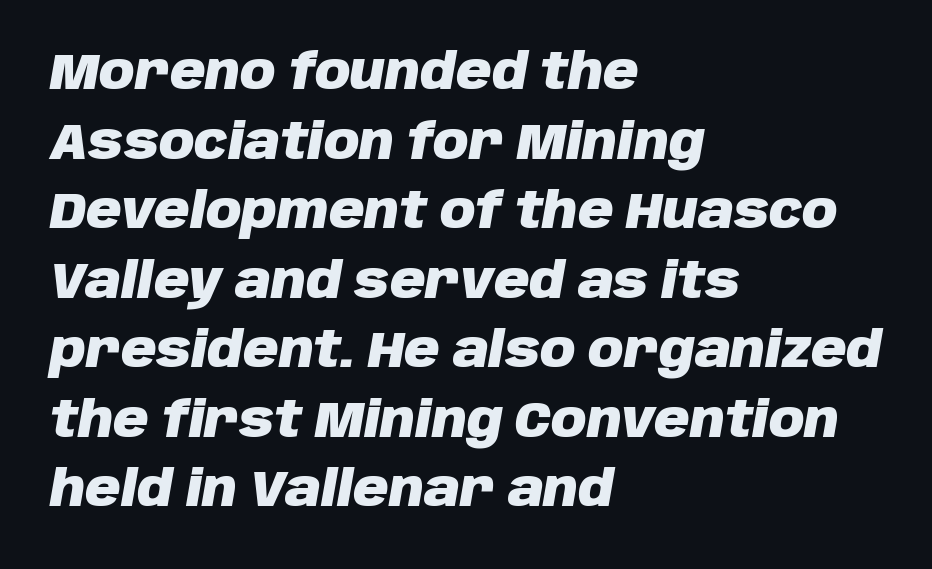
Students, observe: this is what conventionally led text looks like. The rendering uses natural spacing where letterforms have individual widths. The strip under each line holds only bare page. Horizontal alignment here is leftward, the default for most running prose. Students, this is bold: see how much ink each stroke carries.
